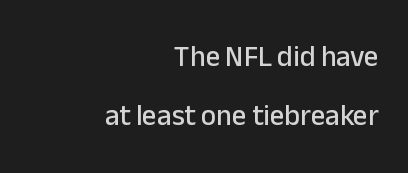
{"serif": "no", "italic": "no", "width": "normal", "stroke_contrast": "low", "x_height": "medium", "monospaced": "no", "underline": "no", "align": "right", "line_spacing": "loose", "line_spacing_ratio": 2.05, "letter_spacing": "normal", "letter_spacing_em": 0.0, "glyph_px": 29}
